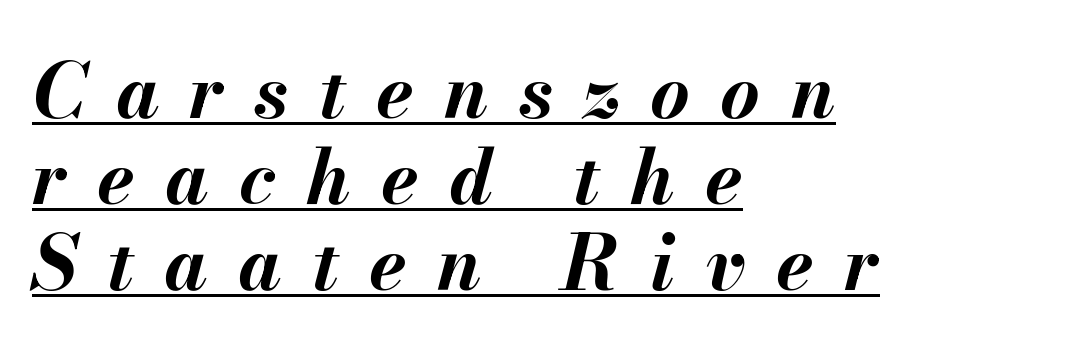
Q: Is the text bold? A: Yes.
Q: Is the text italic (slanted)? A: Yes, it leans right by about 13 degrees.
Q: Is the text underlined? A: Yes.
Q: How is the paragraph aligned? A: Left-aligned.
Q: Is the spacing between letters normal or unusually wide? A: Unusually wide.
Q: Is the spacing between lines tight, normal or loose? A: Tight.
Q: Width (condensed, normal, or wide)? A: Normal.
Q: Stroke contrast? A: Medium.
Q: x-height? A: Small.
Q: Monospaced? A: No.
